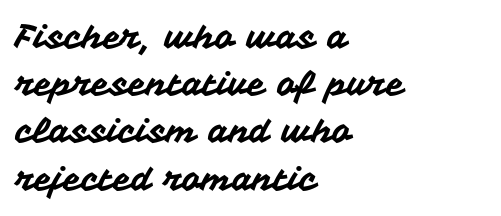
{"serif": "no", "width": "normal", "stroke_contrast": "medium", "x_height": "medium", "monospaced": "no", "underline": "no", "align": "left", "line_spacing": "normal", "line_spacing_ratio": 1.43, "letter_spacing": "normal", "letter_spacing_em": 0.0, "glyph_px": 33}
